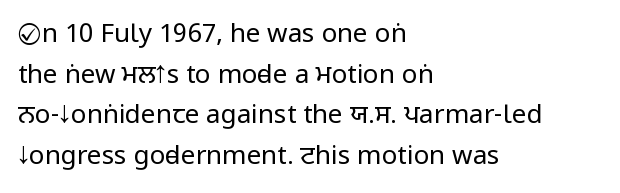
The image shows 26 px text type, upright; set left-aligned, normal line spacing (1.56x), normal letter spacing, not underlined.
